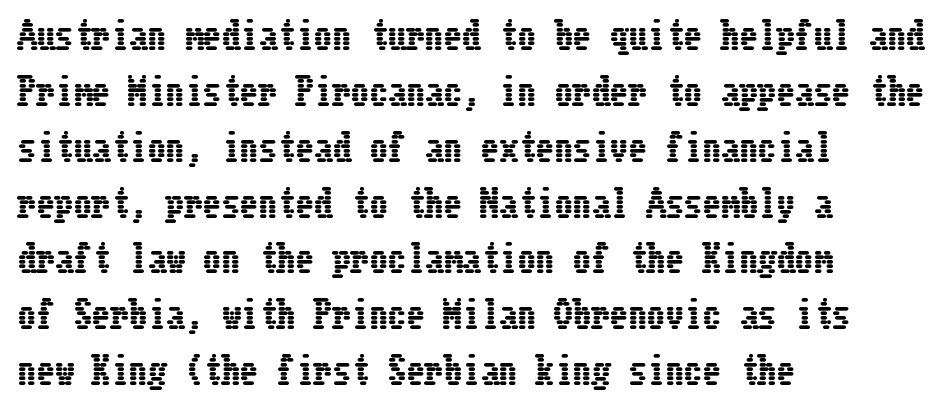
The image shows 37 px condensed type, upright; set left-aligned, normal line spacing (1.51x), normal letter spacing, not underlined; low stroke contrast and a medium x-height.
